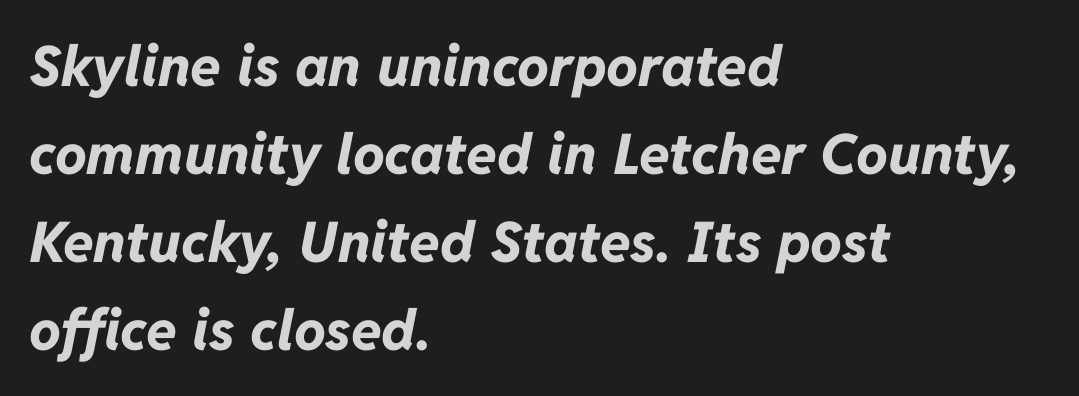
The image shows 56 px bold type, italic (leaning right); set left-aligned, normal line spacing (1.57x), normal letter spacing, not underlined; low stroke contrast and a medium x-height.
